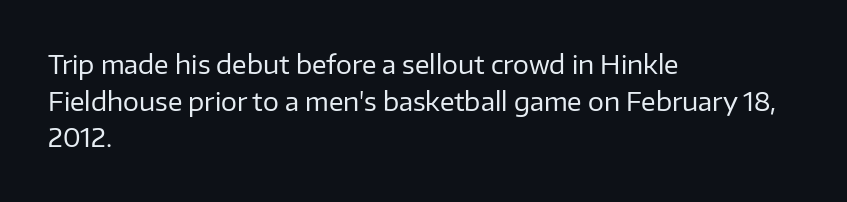
{"italic": "no", "bold": "no", "underline": "no", "align": "left", "line_spacing": "normal", "line_spacing_ratio": 1.47, "letter_spacing": "normal", "letter_spacing_em": 0.0, "glyph_px": 25}
